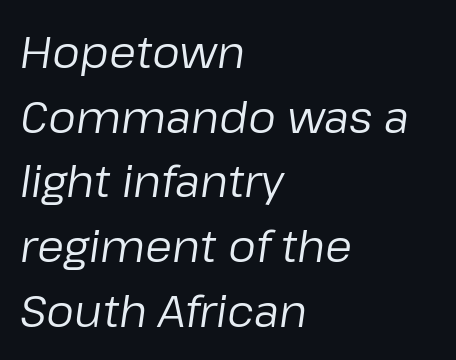
The image shows 44 px regular-weight type, italic (leaning right); set left-aligned, normal line spacing (1.47x), normal letter spacing, not underlined; low stroke contrast and a medium x-height.
